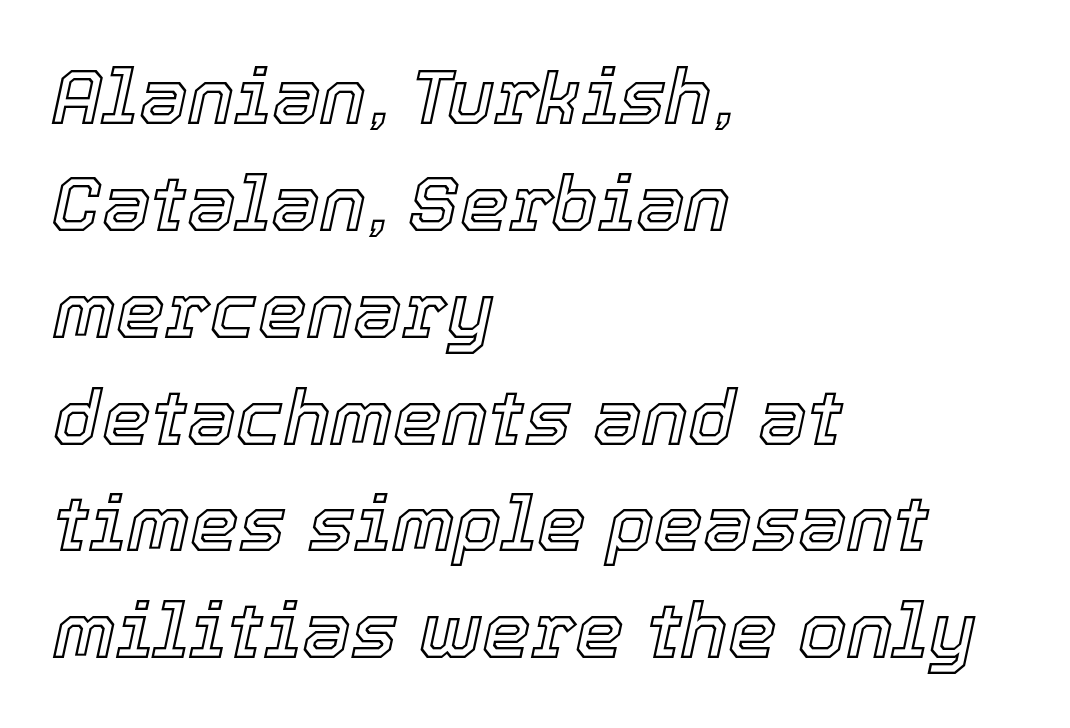
Decoration check: the copy has no underline. This sample has the flowing, uneven cadence of proportional lettering. Inter-character spacing is left at the font's built-in metrics. How would I describe the line gaps? Plain and ordinary.
